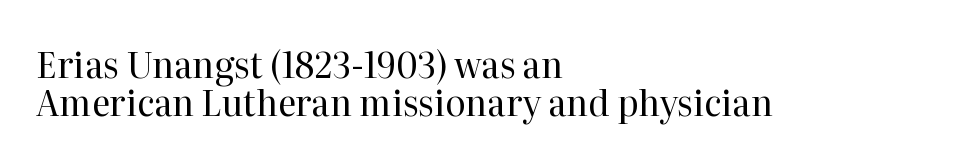
{"serif": "yes", "italic": "no", "bold": "no", "weight": "regular", "width": "normal", "stroke_contrast": "high", "x_height": "medium", "monospaced": "no", "underline": "no", "align": "left", "line_spacing": "tight", "line_spacing_ratio": 1.1, "letter_spacing": "normal", "letter_spacing_em": 0.0, "glyph_px": 35}
